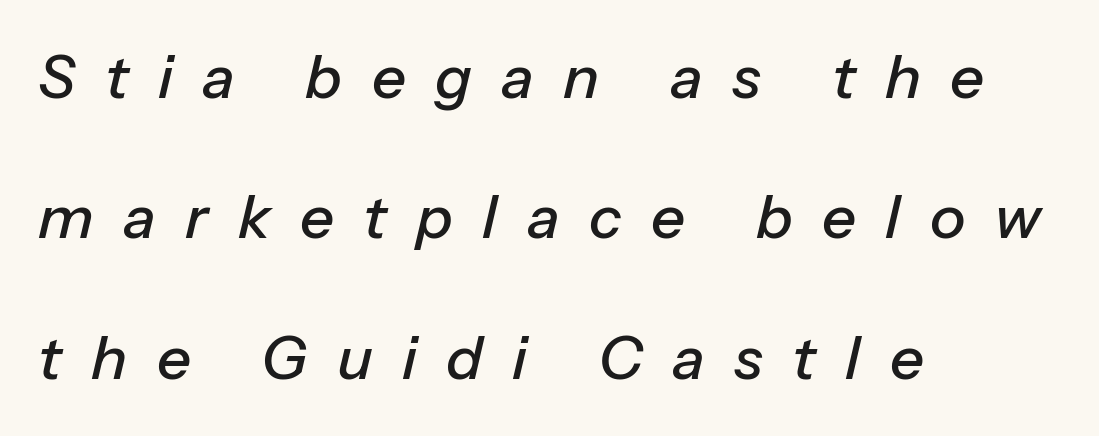
{"italic": "yes", "lean": "right", "slant_degrees": 13, "width": "normal", "stroke_contrast": "low", "x_height": "medium", "monospaced": "no", "underline": "no", "align": "left", "line_spacing": "loose", "line_spacing_ratio": 2.34, "letter_spacing": "wide", "letter_spacing_em": 0.49, "glyph_px": 60}
